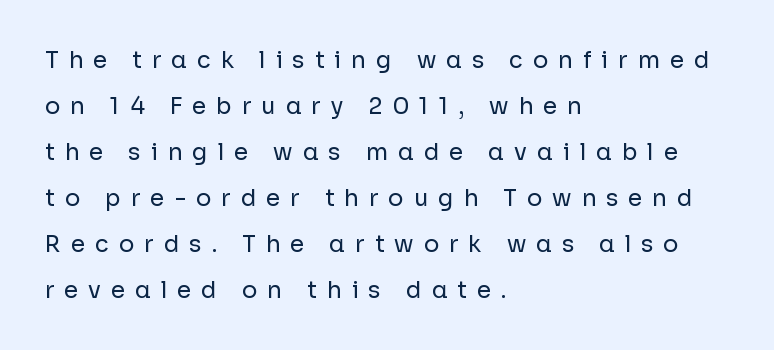
The image shows 23 px text type, upright; set left-aligned, loose line spacing (2.0x), unusually wide letter spacing (+0.43 em), not underlined.
